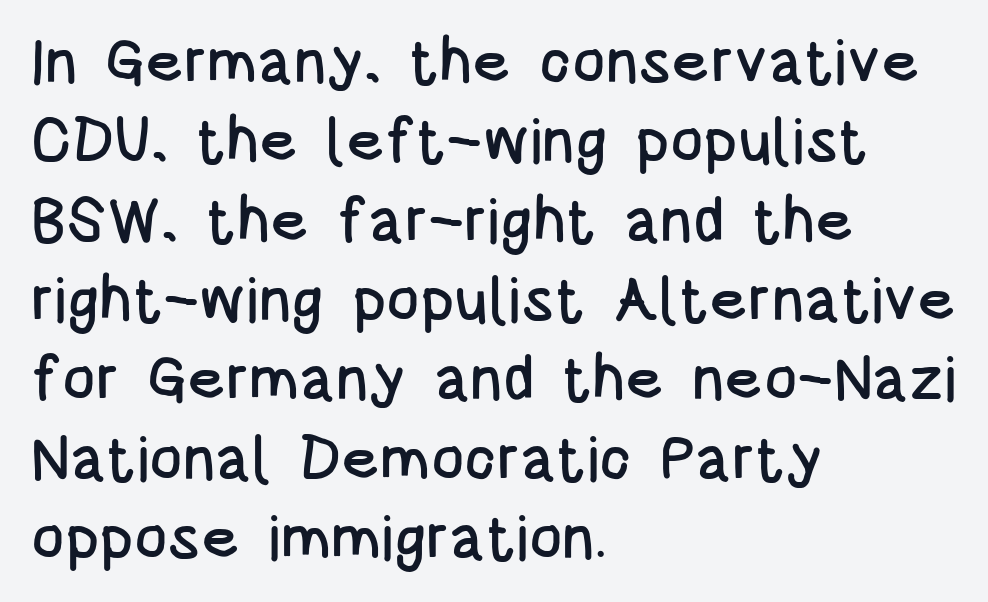
Q: Is the text italic (slanted)? A: No, it is upright.
Q: Is the typeface a serif or a sans-serif typeface? A: Sans-serif.
Q: Is the text underlined? A: No.
Q: How is the paragraph aligned? A: Left-aligned.
Q: Is the spacing between letters normal or unusually wide? A: Normal.
Q: Is the spacing between lines tight, normal or loose? A: Normal.
Q: Width (condensed, normal, or wide)? A: Condensed.
Q: Stroke contrast? A: Low.
Q: x-height? A: Large.
Q: Monospaced? A: No.
